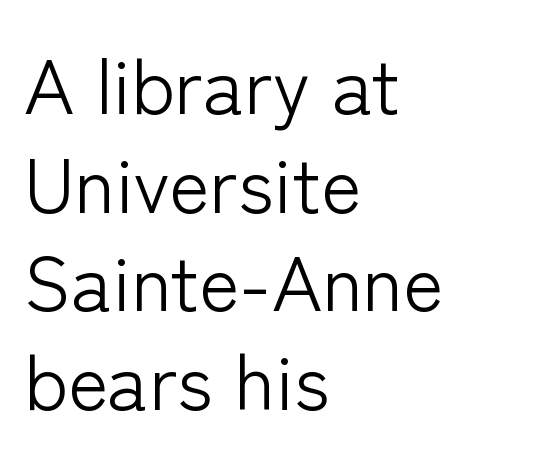
{"serif": "no", "italic": "no", "bold": "no", "weight": "light", "width": "normal", "stroke_contrast": "low", "x_height": "medium", "monospaced": "no", "underline": "no", "align": "left", "line_spacing": "normal", "line_spacing_ratio": 1.28, "letter_spacing": "normal", "letter_spacing_em": 0.0, "glyph_px": 77}
